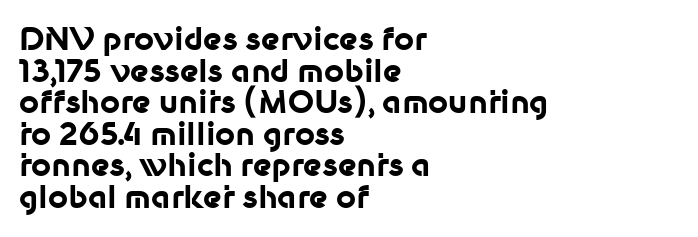
The image shows 31 px bold sans-serif type, upright; set left-aligned, tight line spacing (1.02x), normal letter spacing, not underlined; low stroke contrast and a medium x-height.
